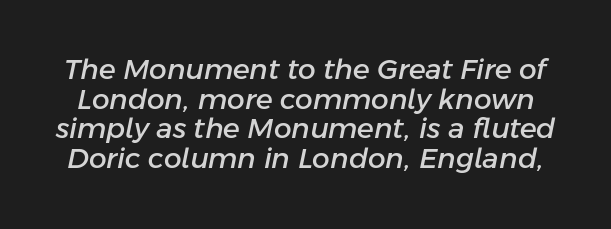
{"italic": "yes", "lean": "right", "slant_degrees": 11, "width": "normal", "stroke_contrast": "low", "x_height": "medium", "monospaced": "no", "underline": "no", "line_spacing": "tight", "line_spacing_ratio": 1.06, "letter_spacing": "normal", "letter_spacing_em": 0.0, "glyph_px": 28}
